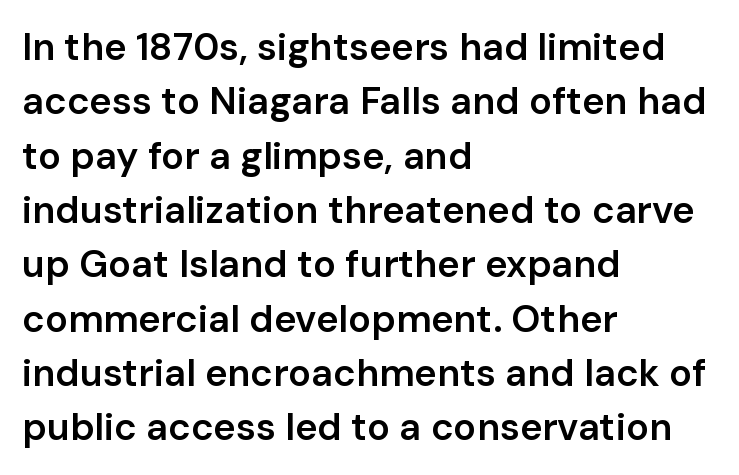
{"serif": "no", "italic": "no", "bold": "semi", "weight": "semibold", "width": "normal", "stroke_contrast": "low", "x_height": "medium", "monospaced": "no", "underline": "no", "align": "left", "line_spacing": "normal", "line_spacing_ratio": 1.43, "letter_spacing": "normal", "letter_spacing_em": 0.0, "glyph_px": 38}
